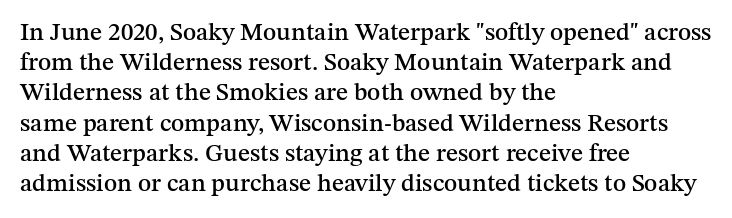
{"italic": "no", "underline": "no", "align": "left", "line_spacing_ratio": 1.21, "letter_spacing": "normal", "letter_spacing_em": 0.0, "glyph_px": 25}
